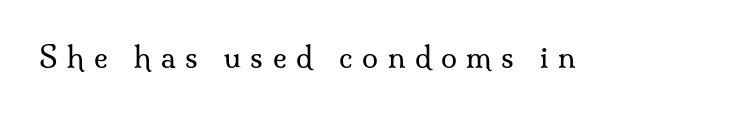
The image shows 29 px regular-weight serif type, upright; set unusually wide letter spacing (+0.33 em), not underlined; medium stroke contrast and a small x-height.
